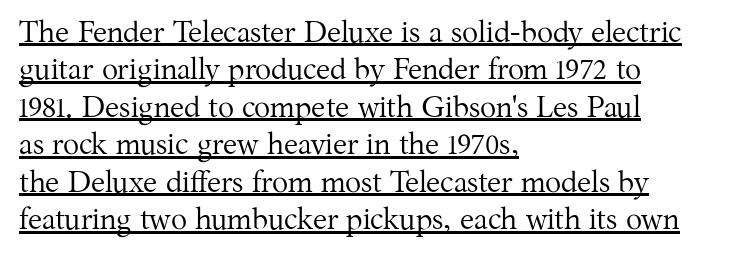
Q: Is the text bold? A: No.
Q: Is the text italic (slanted)? A: No, it is upright.
Q: Is the typeface a serif or a sans-serif typeface? A: Serif.
Q: Is the text underlined? A: Yes.
Q: How is the paragraph aligned? A: Left-aligned.
Q: Is the spacing between letters normal or unusually wide? A: Normal.
Q: Is the spacing between lines tight, normal or loose? A: Normal.
Q: Width (condensed, normal, or wide)? A: Normal.
Q: Stroke contrast? A: Medium.
Q: x-height? A: Medium.
Q: Monospaced? A: No.
